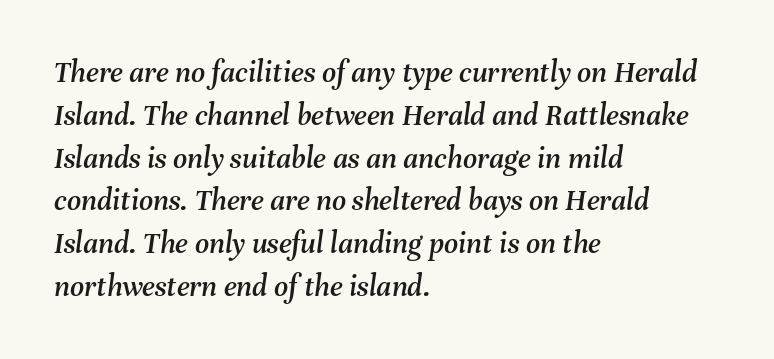
Q: Is the text italic (slanted)? A: Yes, it leans right by about 8 degrees.
Q: Is the text underlined? A: No.
Q: How is the paragraph aligned? A: Left-aligned.
Q: Is the spacing between letters normal or unusually wide? A: Normal.
Q: Is the spacing between lines tight, normal or loose? A: Normal.
Q: Width (condensed, normal, or wide)? A: Normal.
Q: Stroke contrast? A: Medium.
Q: x-height? A: Medium.
Q: Monospaced? A: No.
